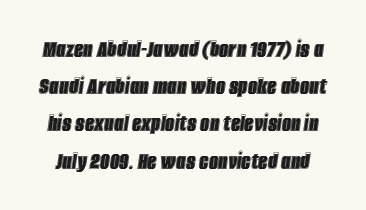
This sample uses plain, unmodified letter spacing. The passage shown is not underscored anywhere. Vertical spacing — default. Notice how the stems are inclined rather than vertical — that's the hallmark of italics.
